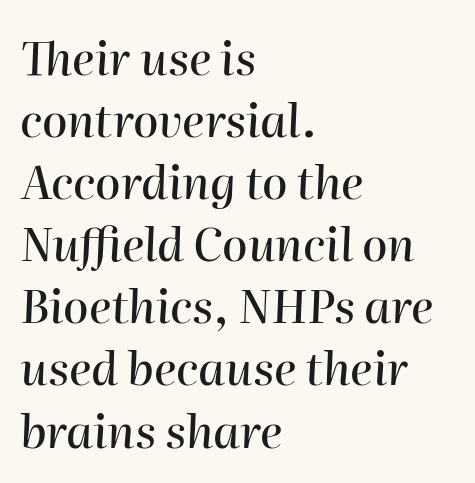
A typesetter would call this proportional, since set widths differ per character. Short and long lines alike share a common starting point at left. Yep, that's italic — everything's leaning. One glance says typical: line gaps are just what's usual. In terms of letterspacing, this is plain default setting. Unmarked baselines from the first word to the last.
